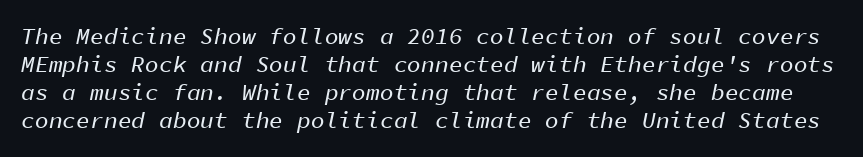
Q: Is the text italic (slanted)? A: Yes, it leans right by about 11 degrees.
Q: Is the text underlined? A: No.
Q: Is the spacing between letters normal or unusually wide? A: Normal.
